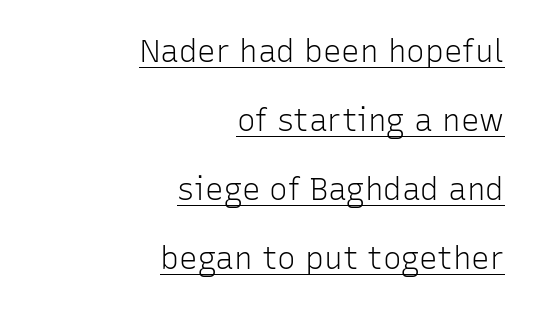
The image shows 31 px light sans-serif type, upright; set right-aligned, loose line spacing (2.23x), normal letter spacing, underlined; low stroke contrast and a medium x-height.
